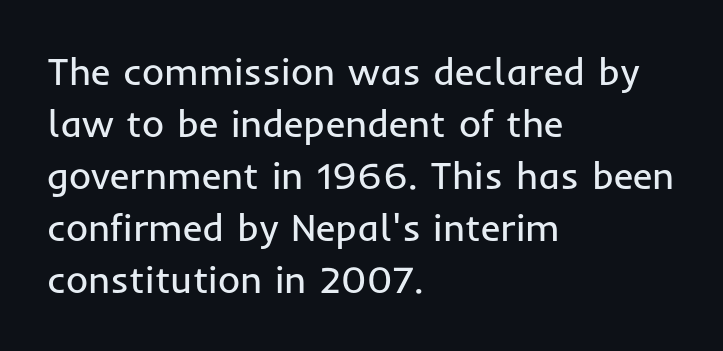
Q: Is the text bold? A: No.
Q: Is the text italic (slanted)? A: No, it is upright.
Q: Is the typeface a serif or a sans-serif typeface? A: Sans-serif.
Q: Is the text underlined? A: No.
Q: How is the paragraph aligned? A: Left-aligned.
Q: Is the spacing between letters normal or unusually wide? A: Normal.
Q: Is the spacing between lines tight, normal or loose? A: Normal.
Q: Width (condensed, normal, or wide)? A: Normal.
Q: Stroke contrast? A: Low.
Q: x-height? A: Medium.
Q: Monospaced? A: No.
